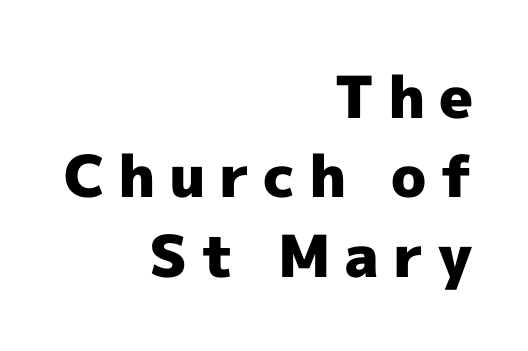
Do the letters lean? They stand straight. The setting favours the right margin, as signatures and pull-quotes sometimes do. Line spacing here is normal. The face used here has the dense, thick strokes of a bold. The baseline area is clear. Inter-character spacing is expanded well beyond the font's built-in metrics.
